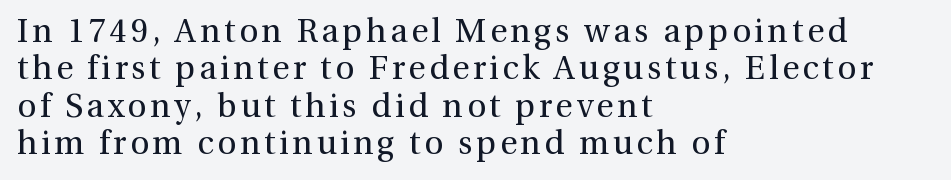
The image shows 33 px regular-weight serif type, upright; set left-aligned, tight line spacing (1.13x), not underlined; a medium x-height.
